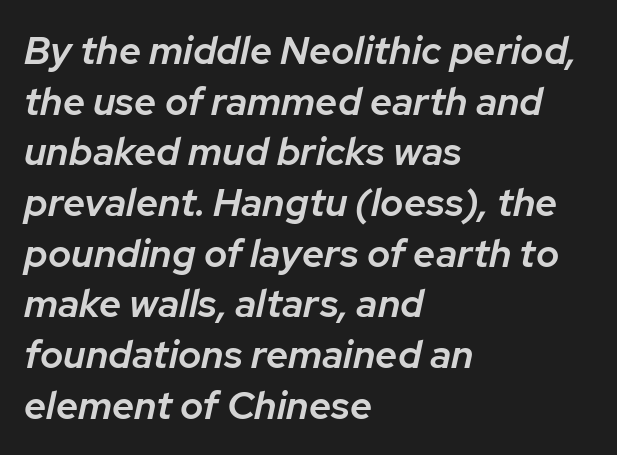
{"italic": "yes", "lean": "right", "slant_degrees": 12, "bold": "semi", "weight": "semibold", "width": "normal", "stroke_contrast": "low", "x_height": "medium", "monospaced": "no", "underline": "no", "align": "left", "line_spacing": "normal", "line_spacing_ratio": 1.3, "letter_spacing": "normal", "letter_spacing_em": 0.0, "glyph_px": 39}
